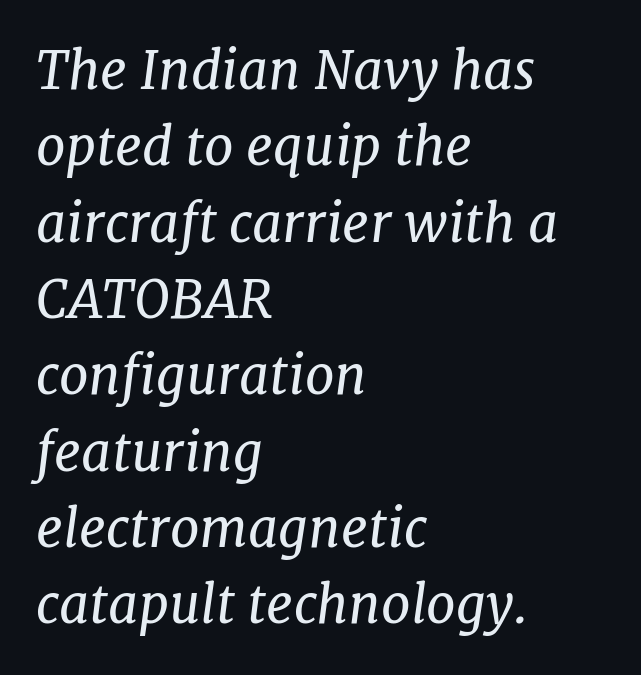
The image shows 53 px regular-weight serif type, italic (leaning right); set left-aligned, normal line spacing (1.44x), normal letter spacing, not underlined; low stroke contrast and a medium x-height.
